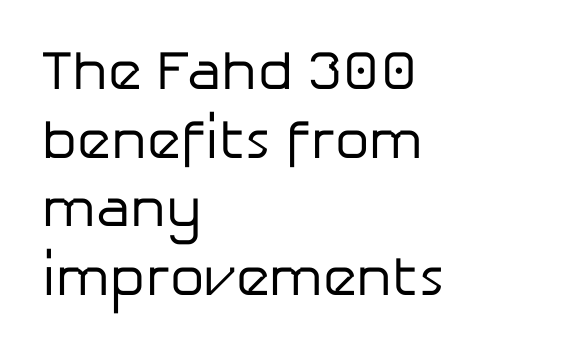
Q: Is the text bold? A: No.
Q: Is the text italic (slanted)? A: No, it is upright.
Q: Is the typeface a serif or a sans-serif typeface? A: Sans-serif.
Q: Is the text underlined? A: No.
Q: How is the paragraph aligned? A: Left-aligned.
Q: Is the spacing between letters normal or unusually wide? A: Normal.
Q: Is the spacing between lines tight, normal or loose? A: Normal.
Q: Width (condensed, normal, or wide)? A: Normal.
Q: Stroke contrast? A: Low.
Q: x-height? A: Medium.
Q: Monospaced? A: No.
